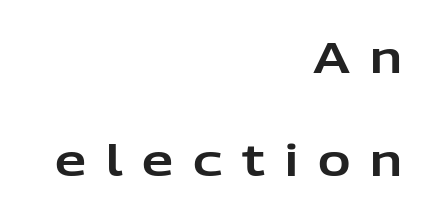
The image shows 44 px sans-serif type, upright; set right-aligned, loose line spacing (2.34x), unusually wide letter spacing (+0.45 em), not underlined; low stroke contrast and a medium x-height.
